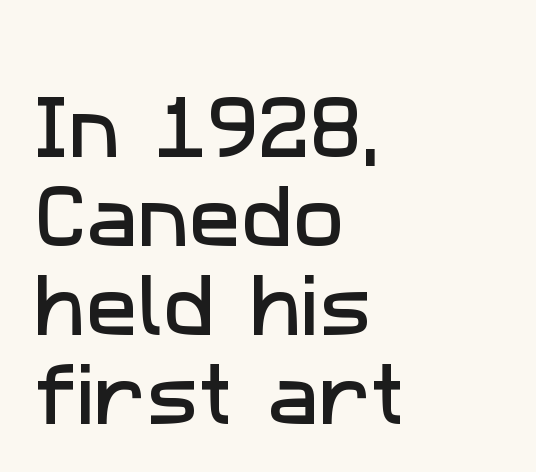
Leftover space on each line is placed entirely after the last word. Nothing unusual about the tracking: characters are spaced as the font intends. A typesetter would call this leading conventional body-copy spacing. Here the designer chose a conventional face with non-uniform glyph widths. Nobody drew a line under any word here. The letters carry no serifs — their stems end cleanly without finishing strokes.
